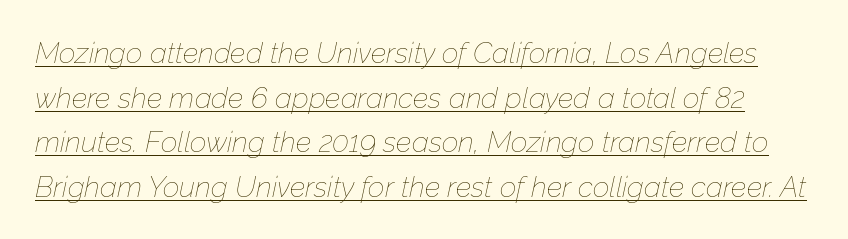
Do the characters align in a grid? No, the font is proportional. This sample keeps an unexceptional amount of space between lines. The letters look calm and open, with moderate or lighter stems. Looking at the ascenders, they clearly lean.
